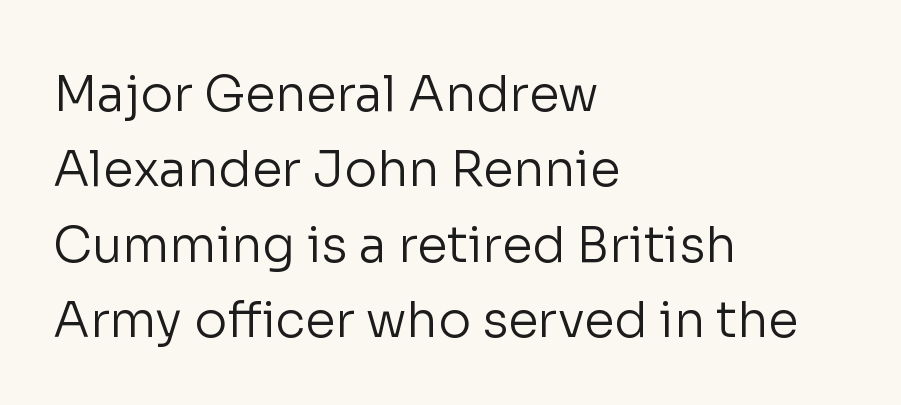
Weight class: somewhere from thin through regular. Each word holds together tightly as a unit, with standard inter-letter gaps. Note the varied advance widths — an 'i' is clearly narrower than an 'm'. Nobody drew a line under any word here. The space between consecutive lines is moderate. Left-aligned paragraph, ragged on the right.
